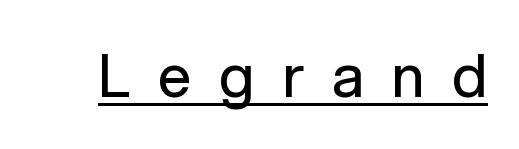
Q: Is the text bold? A: No.
Q: Is the text italic (slanted)? A: No, it is upright.
Q: Is the typeface a serif or a sans-serif typeface? A: Sans-serif.
Q: Is the text underlined? A: Yes.
Q: Is the spacing between letters normal or unusually wide? A: Unusually wide.
Q: Width (condensed, normal, or wide)? A: Normal.
Q: Stroke contrast? A: Low.
Q: x-height? A: Medium.
Q: Monospaced? A: No.
